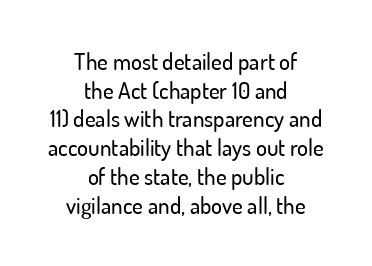
Q: Is the text italic (slanted)? A: No, it is upright.
Q: Is the text underlined? A: No.
Q: How is the paragraph aligned? A: Centered.
Q: Is the spacing between letters normal or unusually wide? A: Normal.
Q: Is the spacing between lines tight, normal or loose? A: Normal.
